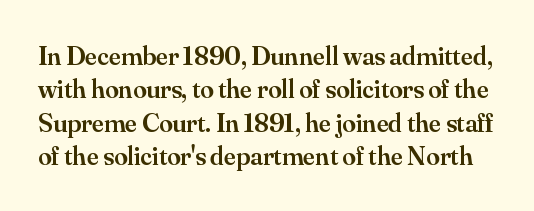
Q: Is the text bold? A: Semi-bold.
Q: Is the text italic (slanted)? A: No, it is upright.
Q: Is the text underlined? A: No.
Q: Is the spacing between letters normal or unusually wide? A: Normal.
